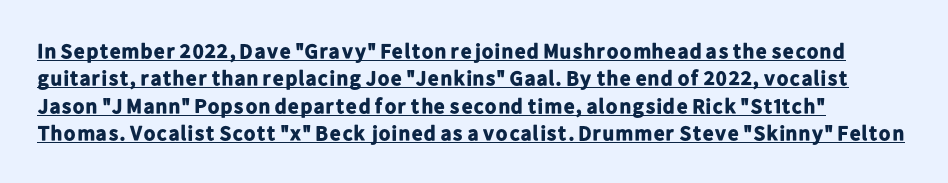
Caption: lettering with a line underneath. Does extra space separate the letters? No, they use regular spacing. In terms of leading, this rendering sits right in the middle. When letters stand straight like this, we call the style roman or upright.
